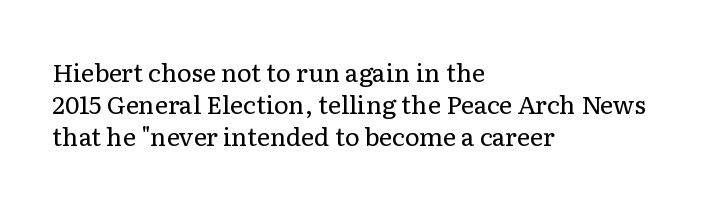
The image shows 25 px text type, upright; set left-aligned, normal line spacing (1.29x), normal letter spacing, not underlined.
